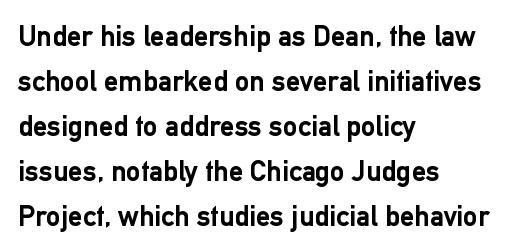
{"serif": "no", "italic": "no", "bold": "yes", "weight": "semibold", "width": "normal", "stroke_contrast": "low", "x_height": "medium", "monospaced": "no", "underline": "no", "align": "left", "line_spacing": "normal", "line_spacing_ratio": 1.55, "letter_spacing": "normal", "letter_spacing_em": 0.0, "glyph_px": 29}
